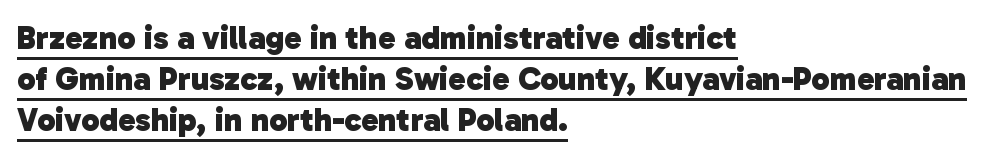
The image shows 33 px heavy sans-serif type; set left-aligned, line spacing 1.24x, normal letter spacing, underlined; low stroke contrast and a medium x-height.
